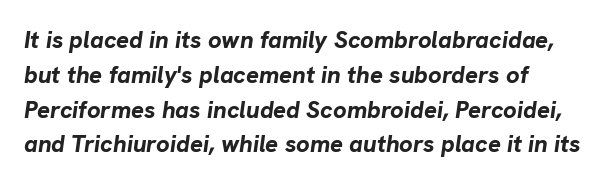
Inter-character spacing is left at the font's built-in metrics. A typesetter would mark this as italic. Summary of weight: heavy, a full bold. A normal amount of white space separates one row of letters from the next.
